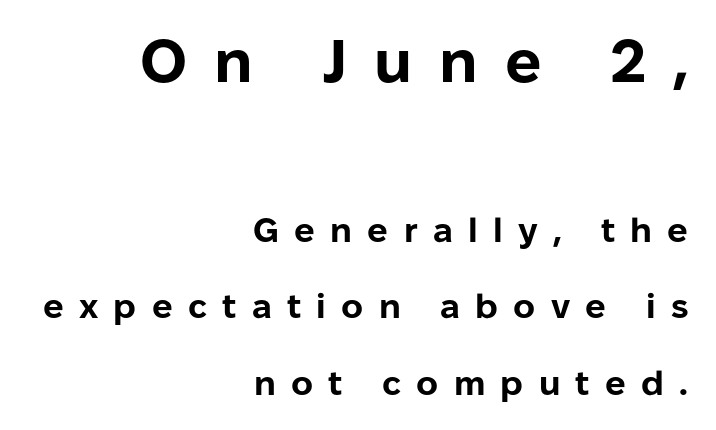
Stroke terminals: plain, sans-serif. The rendering uses natural spacing where letterforms have individual widths. Vertical strokes here are truly vertical. Underline: absent.
